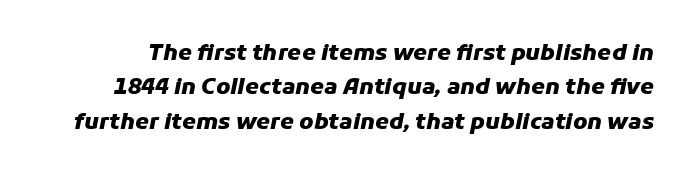
The image shows 22 px bold type, italic (leaning right); set normal line spacing (1.56x), normal letter spacing, not underlined.
